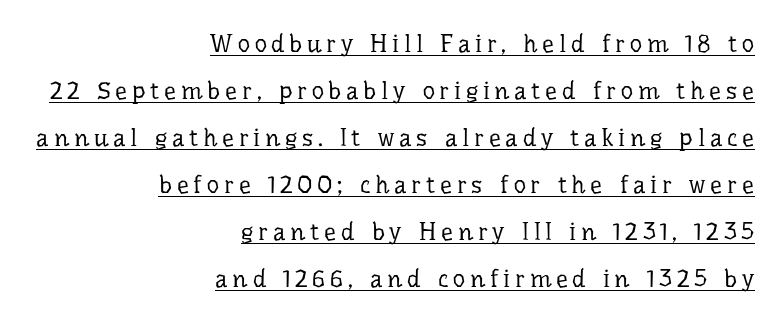
Upright lettering throughout. Heaviness? Minimal to ordinary, like unemphasized prose. The block of text is sparse from top to bottom, with ample space between rows. Short and long lines alike share a common ending point at right. A typographer would call this underscored text.
